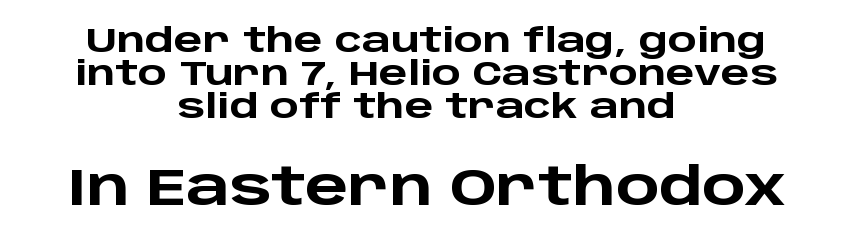
Q: Is the text bold? A: Yes.
Q: Is the text italic (slanted)? A: No, it is upright.
Q: Is the typeface a serif or a sans-serif typeface? A: Sans-serif.
Q: Is the text underlined? A: No.
Q: How is the paragraph aligned? A: Centered.
Q: Is the spacing between letters normal or unusually wide? A: Normal.
Q: Is the spacing between lines tight, normal or loose? A: Tight.
Q: Which block of text is set in a larger size, the first (top) or the second (bottom)? A: The second (bottom) one.
Q: Width (condensed, normal, or wide)? A: Wide.
Q: Stroke contrast? A: Low.
Q: x-height? A: Large.
Q: Monospaced? A: No.
